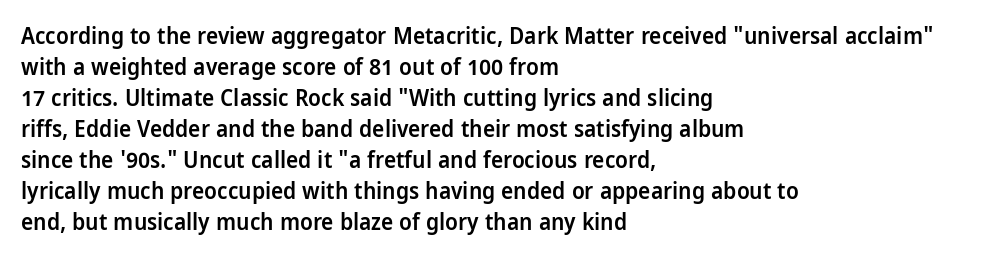
Q: Is the text bold? A: Semi-bold.
Q: Is the text italic (slanted)? A: No, it is upright.
Q: Is the text underlined? A: No.
Q: How is the paragraph aligned? A: Left-aligned.
Q: Is the spacing between letters normal or unusually wide? A: Normal.
Q: Is the spacing between lines tight, normal or loose? A: Normal.
